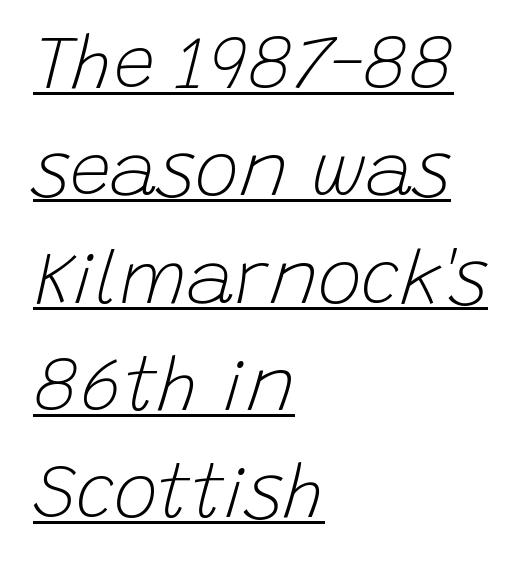
Normally led — the rows are evenly, conventionally spaced. The rendering keeps characters at their native spacing. When letters slant like this, we call the style italic. The typeface has the unassuming heft of standard copy or less.
